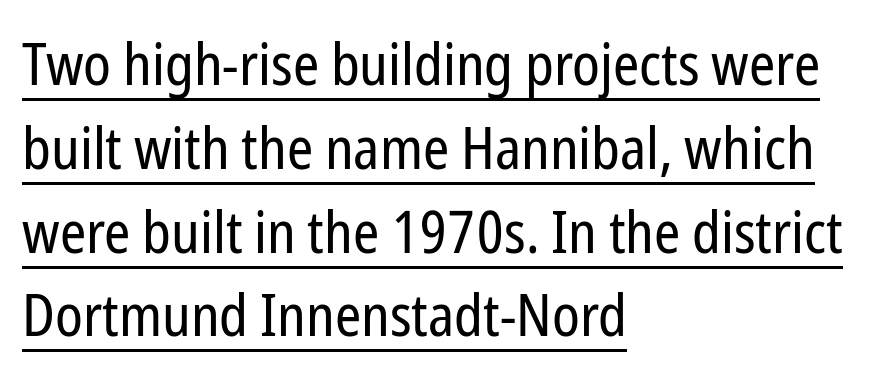
The image shows 59 px regular-weight, condensed sans-serif type, upright; set left-aligned, normal line spacing (1.42x), normal letter spacing, underlined; low stroke contrast and a medium x-height.
